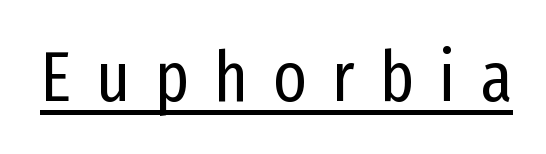
Q: Is the text bold? A: No.
Q: Is the text italic (slanted)? A: No, it is upright.
Q: Is the typeface a serif or a sans-serif typeface? A: Sans-serif.
Q: Is the text underlined? A: Yes.
Q: Is the spacing between letters normal or unusually wide? A: Unusually wide.
Q: Width (condensed, normal, or wide)? A: Condensed.
Q: Stroke contrast? A: Low.
Q: x-height? A: Medium.
Q: Monospaced? A: No.
